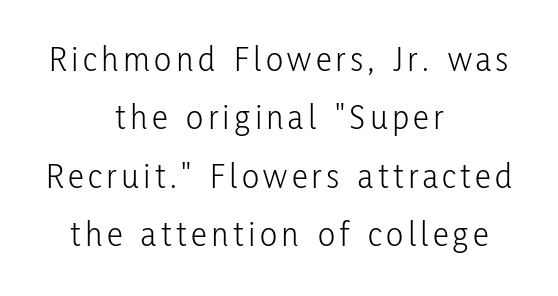
{"serif": "no", "italic": "no", "bold": "no", "weight": "light", "width": "condensed", "stroke_contrast": "low", "x_height": "medium", "monospaced": "no", "underline": "no", "align": "center", "line_spacing": "normal", "line_spacing_ratio": 1.62, "glyph_px": 36}
